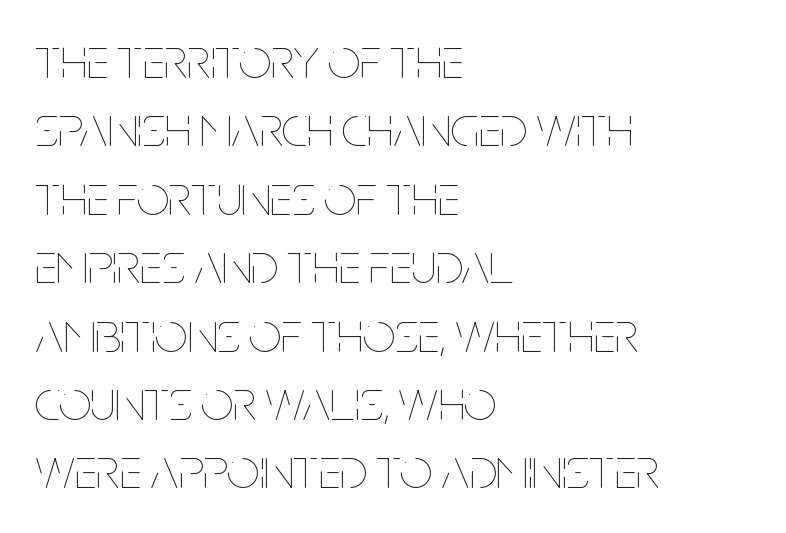
Casual observation: everything's shoved over to the left. In terms of posture, this sample is upright. The face used here is rendered with its standard letterfit. Bold? No — there's no thickening of the strokes. Proportional: the letters do not fall into vertical columns. Nobody drew a line under any word here.
